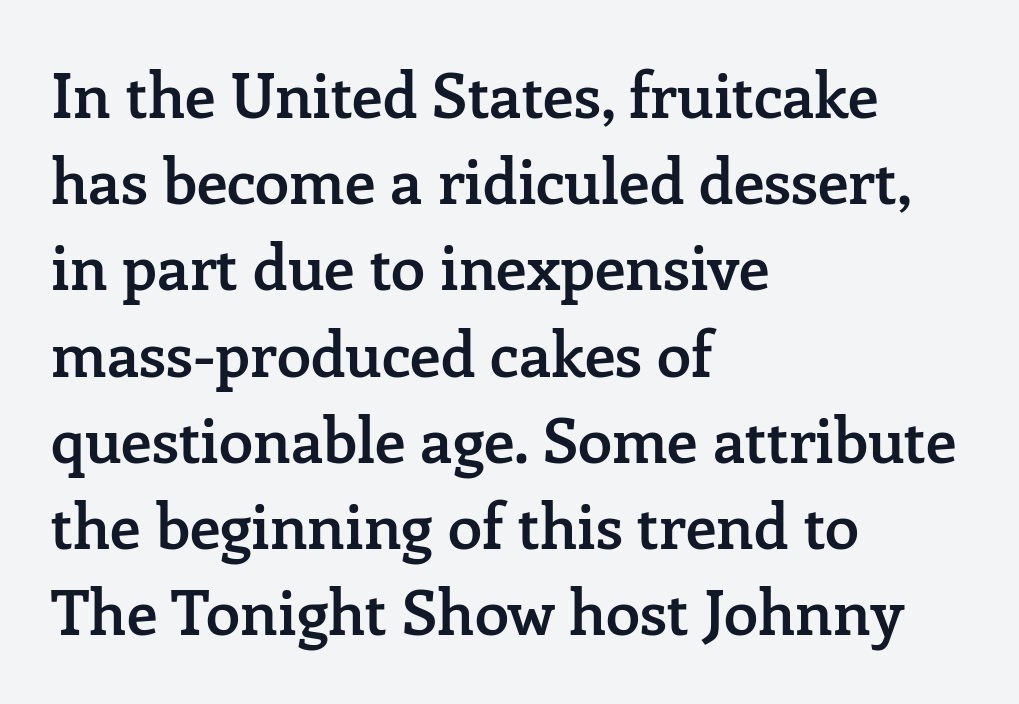
The image shows 62 px semibold serif type, upright; set left-aligned, normal line spacing (1.39x), normal letter spacing, not underlined; low stroke contrast and a medium x-height.
